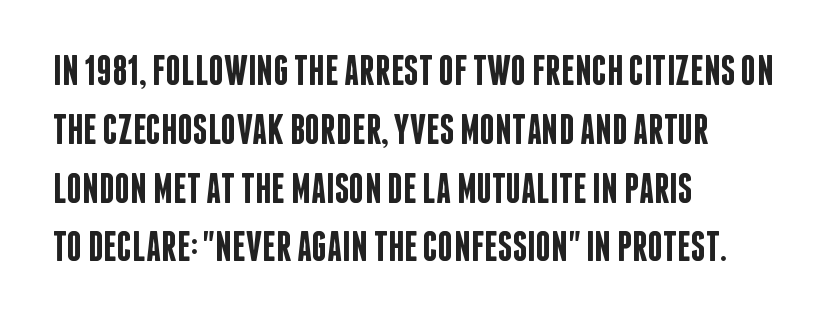
Q: Is the text bold? A: Semi-bold.
Q: Is the text italic (slanted)? A: No, it is upright.
Q: Is the typeface a serif or a sans-serif typeface? A: Sans-serif.
Q: Is the text underlined? A: No.
Q: How is the paragraph aligned? A: Left-aligned.
Q: Is the spacing between letters normal or unusually wide? A: Normal.
Q: Is the spacing between lines tight, normal or loose? A: Normal.
Q: Width (condensed, normal, or wide)? A: Condensed.
Q: Stroke contrast? A: Low.
Q: x-height? A: Large.
Q: Monospaced? A: No.
